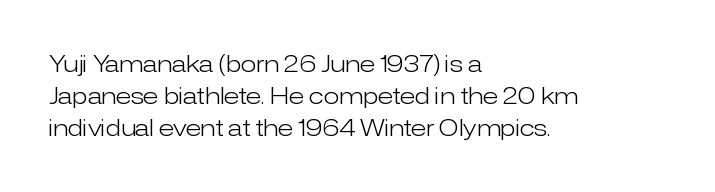
The image shows 23 px text type, upright; set left-aligned, normal line spacing (1.4x), normal letter spacing, not underlined.
